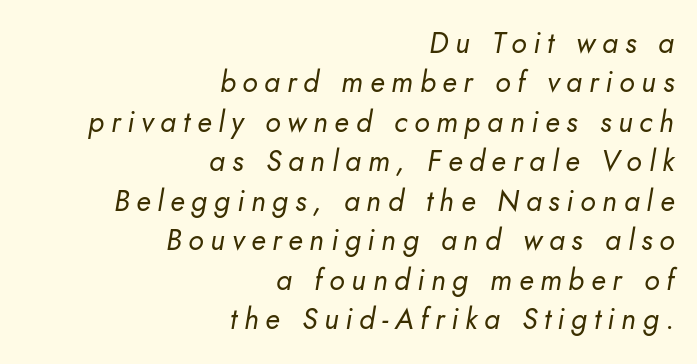
The image shows 29 px regular-weight type, italic (leaning right); set right-aligned, normal line spacing (1.36x), unusually wide letter spacing (+0.23 em), not underlined; low stroke contrast and a small x-height.
